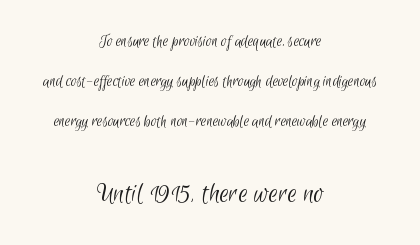
{"serif": "no", "bold": "no", "weight": "light", "width": "condensed", "stroke_contrast": "low", "x_height": "small", "monospaced": "no", "underline": "no", "align": "center", "line_spacing": "loose", "line_spacing_ratio": 2.36, "letter_spacing": "normal", "letter_spacing_em": 0.0, "larger_block": "second", "size_ratio": 1.76, "glyph_px": 30}
